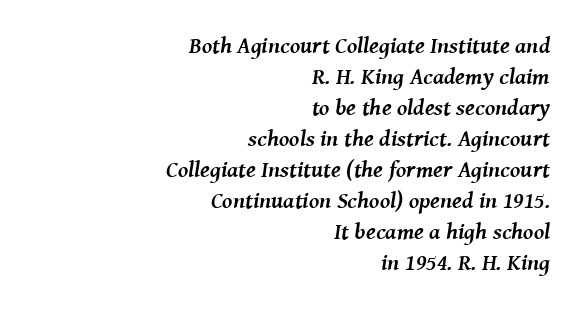
Q: Is the text bold? A: Yes.
Q: Is the text italic (slanted)? A: Yes, it leans right by about 8 degrees.
Q: Is the text underlined? A: No.
Q: How is the paragraph aligned? A: Right-aligned.
Q: Is the spacing between letters normal or unusually wide? A: Normal.
Q: Is the spacing between lines tight, normal or loose? A: Normal.
